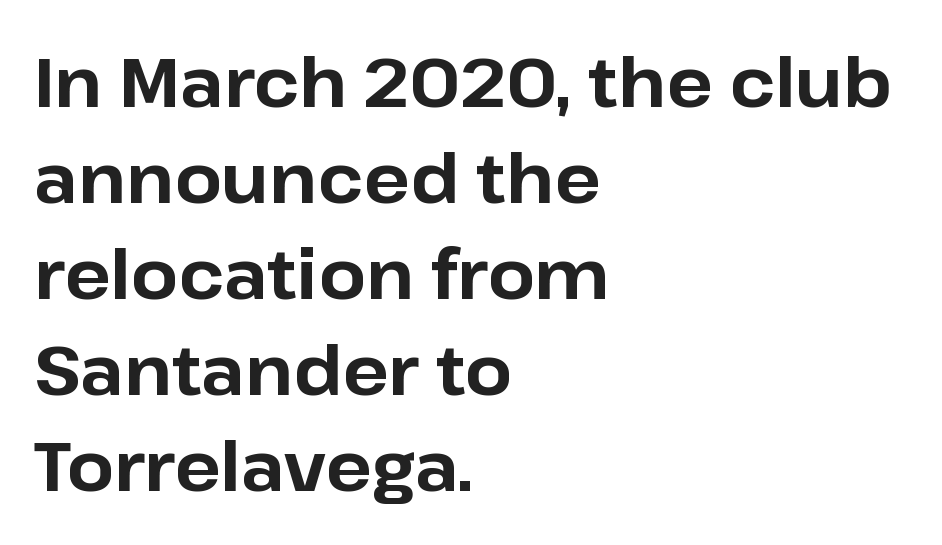
The image shows 68 px bold sans-serif type, upright; set left-aligned, normal line spacing (1.41x), normal letter spacing, not underlined; low stroke contrast and a medium x-height.
